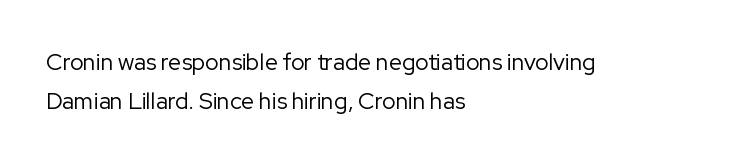
{"italic": "no", "bold": "no", "underline": "no", "align": "left", "line_spacing_ratio": 1.71, "letter_spacing": "normal", "letter_spacing_em": 0.0, "glyph_px": 23}
